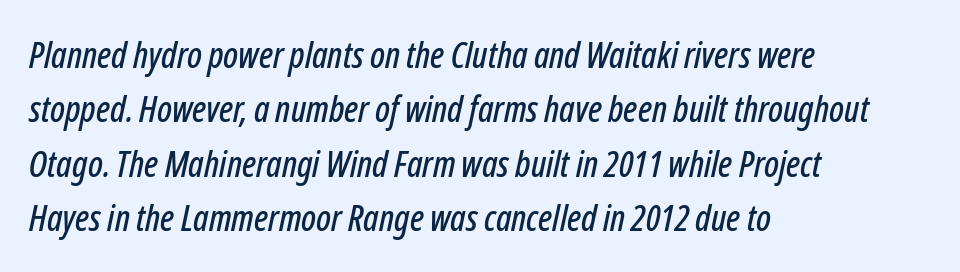
Q: Is the text italic (slanted)? A: Yes, it leans right by about 12 degrees.
Q: Is the text underlined? A: No.
Q: How is the paragraph aligned? A: Left-aligned.
Q: Is the spacing between letters normal or unusually wide? A: Normal.
Q: Is the spacing between lines tight, normal or loose? A: Normal.
Q: Width (condensed, normal, or wide)? A: Condensed.
Q: Stroke contrast? A: Low.
Q: x-height? A: Medium.
Q: Monospaced? A: No.
